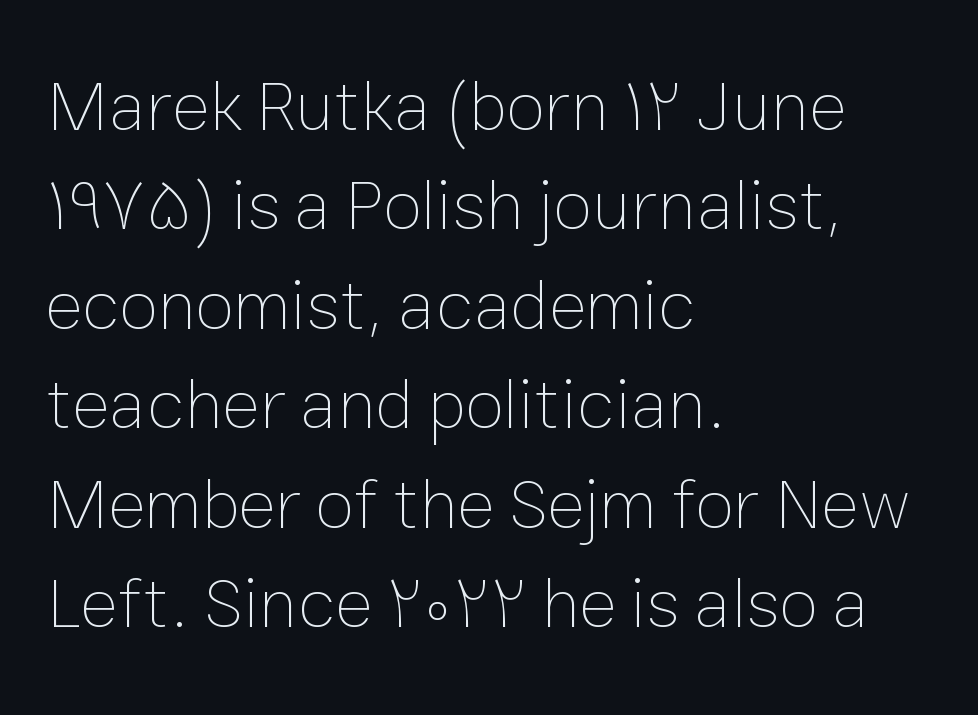
Q: Is the text bold? A: No.
Q: Is the text italic (slanted)? A: No, it is upright.
Q: Is the text underlined? A: No.
Q: How is the paragraph aligned? A: Left-aligned.
Q: Is the spacing between letters normal or unusually wide? A: Normal.
Q: Is the spacing between lines tight, normal or loose? A: Normal.
Q: Width (condensed, normal, or wide)? A: Normal.
Q: Stroke contrast? A: Low.
Q: x-height? A: Medium.
Q: Monospaced? A: No.
